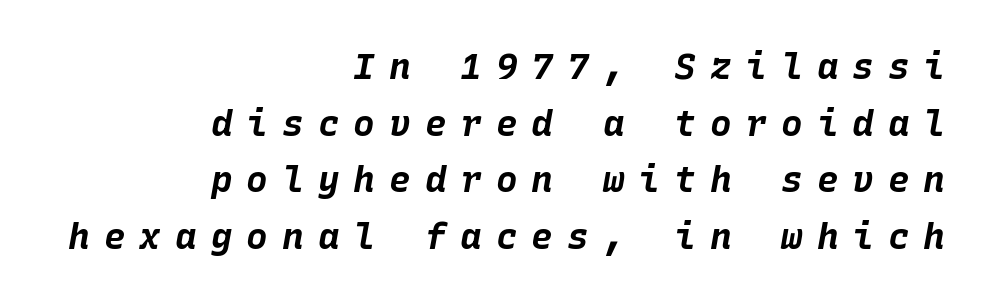
Q: Is the text bold? A: Yes.
Q: Is the text italic (slanted)? A: Yes, it leans right by about 10 degrees.
Q: Is the text underlined? A: No.
Q: How is the paragraph aligned? A: Right-aligned.
Q: Is the spacing between letters normal or unusually wide? A: Unusually wide.
Q: Is the spacing between lines tight, normal or loose? A: Normal.
Q: Width (condensed, normal, or wide)? A: Normal.
Q: Stroke contrast? A: Low.
Q: x-height? A: Large.
Q: Monospaced? A: Yes.
